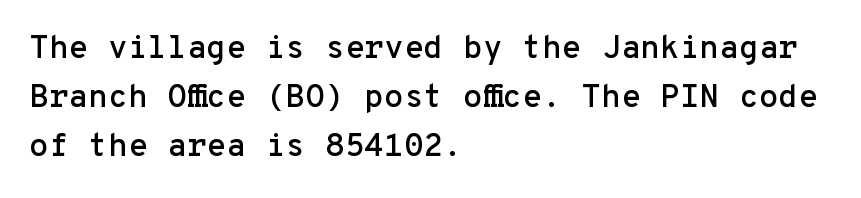
{"serif": "no", "italic": "no", "width": "normal", "stroke_contrast": "low", "x_height": "medium", "monospaced": "yes", "underline": "no", "align": "left", "line_spacing": "normal", "line_spacing_ratio": 1.53, "letter_spacing": "normal", "letter_spacing_em": 0.0, "glyph_px": 32}
